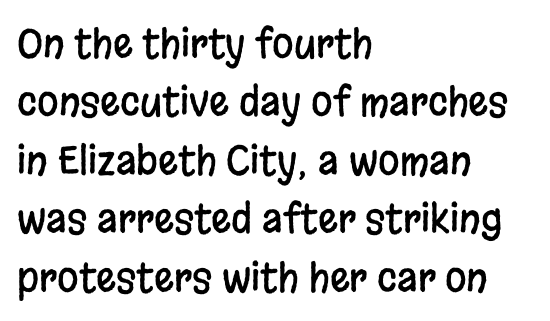
{"serif": "no", "italic": "no", "width": "condensed", "stroke_contrast": "low", "x_height": "large", "monospaced": "no", "underline": "no", "align": "left", "line_spacing": "normal", "line_spacing_ratio": 1.5, "letter_spacing": "normal", "letter_spacing_em": 0.0, "glyph_px": 39}
